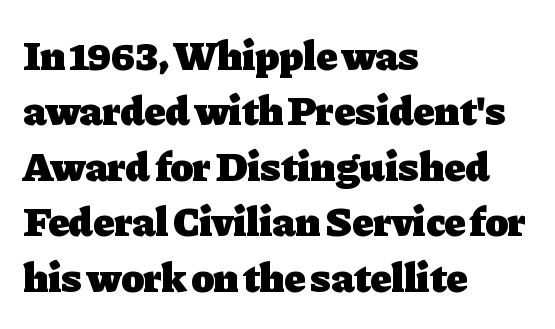
{"serif": "yes", "italic": "no", "bold": "yes", "weight": "heavy", "width": "normal", "stroke_contrast": "low", "x_height": "medium", "monospaced": "no", "underline": "no", "align": "left", "line_spacing": "normal", "line_spacing_ratio": 1.32, "letter_spacing": "normal", "letter_spacing_em": 0.0, "glyph_px": 42}
